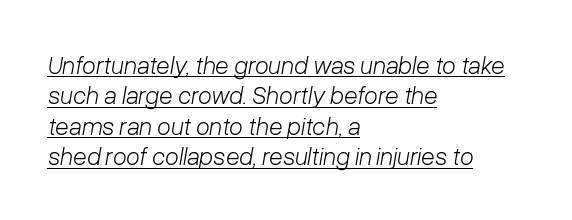
Q: Is the text bold? A: No.
Q: Is the text italic (slanted)? A: Yes, it leans right by about 10 degrees.
Q: Is the text underlined? A: Yes.
Q: How is the paragraph aligned? A: Left-aligned.
Q: Is the spacing between letters normal or unusually wide? A: Normal.
